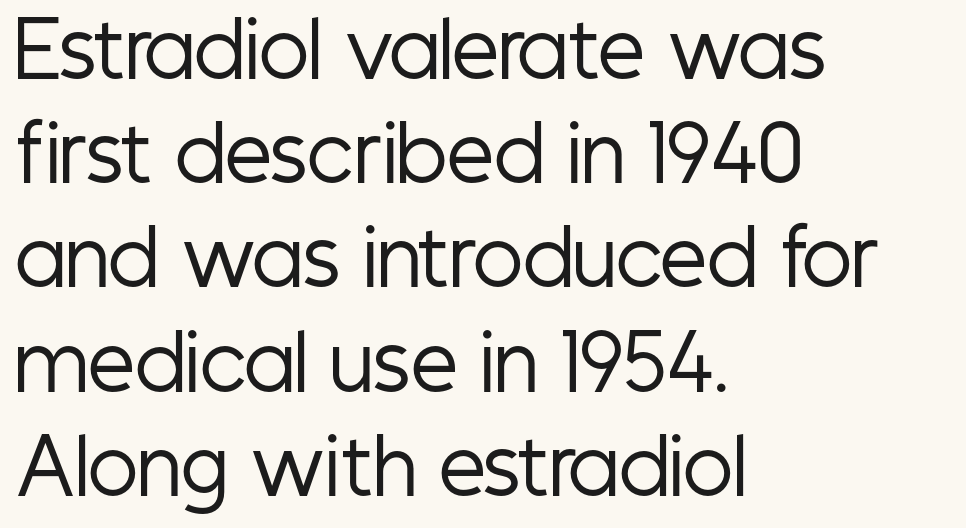
Q: Is the text bold? A: No.
Q: Is the text italic (slanted)? A: No, it is upright.
Q: Is the typeface a serif or a sans-serif typeface? A: Sans-serif.
Q: Is the text underlined? A: No.
Q: How is the paragraph aligned? A: Left-aligned.
Q: Is the spacing between letters normal or unusually wide? A: Normal.
Q: Is the spacing between lines tight, normal or loose? A: Normal.
Q: Width (condensed, normal, or wide)? A: Condensed.
Q: Stroke contrast? A: Low.
Q: x-height? A: Medium.
Q: Monospaced? A: No.
